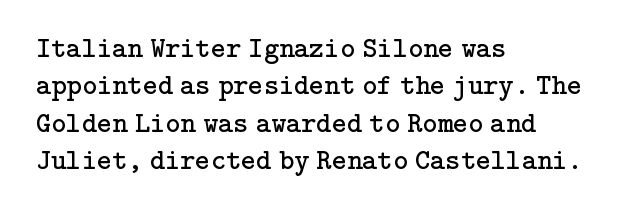
Q: Is the text bold? A: No.
Q: Is the text italic (slanted)? A: No, it is upright.
Q: Is the typeface a serif or a sans-serif typeface? A: Serif.
Q: Is the text underlined? A: No.
Q: How is the paragraph aligned? A: Left-aligned.
Q: Is the spacing between letters normal or unusually wide? A: Normal.
Q: Is the spacing between lines tight, normal or loose? A: Normal.
Q: Width (condensed, normal, or wide)? A: Normal.
Q: Stroke contrast? A: Low.
Q: x-height? A: Medium.
